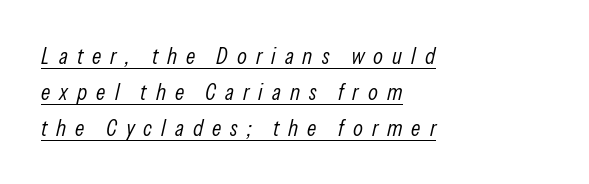
The image shows 23 px text type, italic (leaning right); set left-aligned, normal line spacing (1.56x), unusually wide letter spacing (+0.39 em), underlined.
